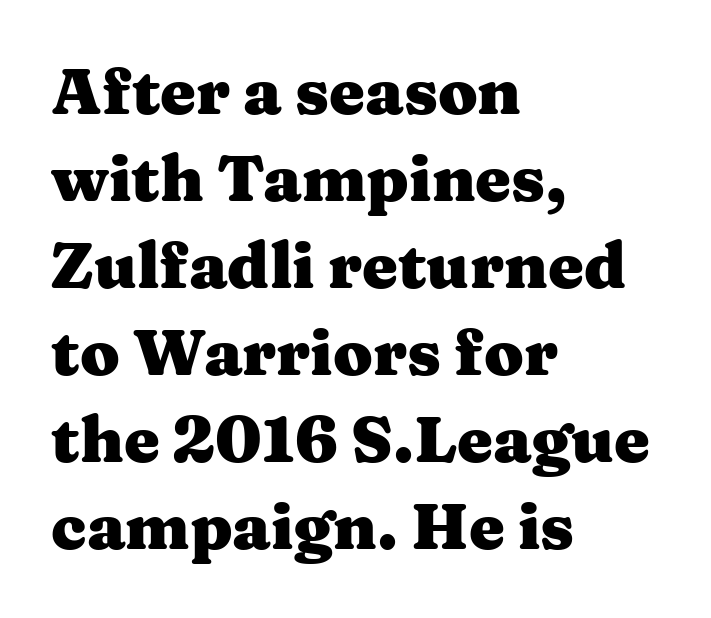
The image shows 64 px heavy, wide serif type, upright; set left-aligned, normal line spacing (1.36x), normal letter spacing, not underlined; medium stroke contrast and a medium x-height.
